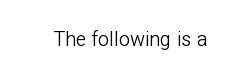
Q: Is the text bold? A: No.
Q: Is the text italic (slanted)? A: No, it is upright.
Q: Is the text underlined? A: No.
Q: Is the spacing between letters normal or unusually wide? A: Normal.
